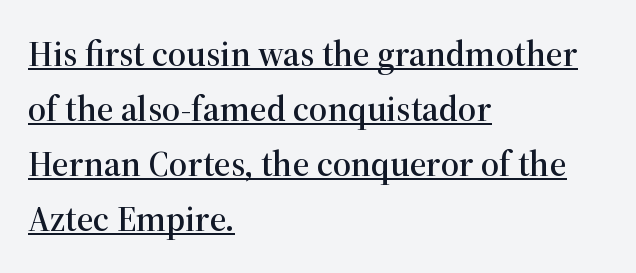
How are the letters spaced? Ordinarily, with no added tracking. The block of text has a typical density, with ordinary space between rows. Compared with undecorated copy, this sample adds a rule below the words. Line starts are locked; line ends wander. Italic: no, the glyphs are upright roman.
